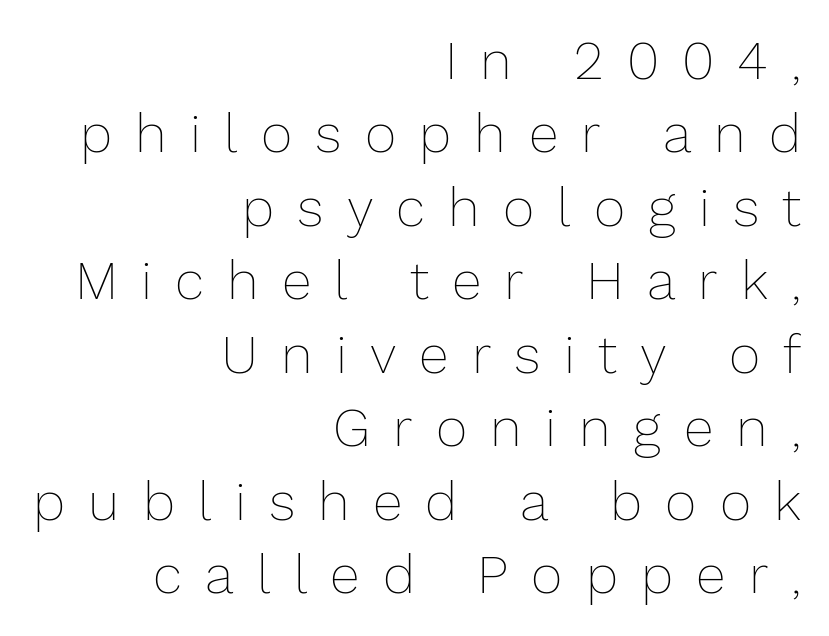
The image shows 54 px thin type, upright; set right-aligned, normal line spacing (1.36x), unusually wide letter spacing (+0.43 em), not underlined; low stroke contrast and a medium x-height.
